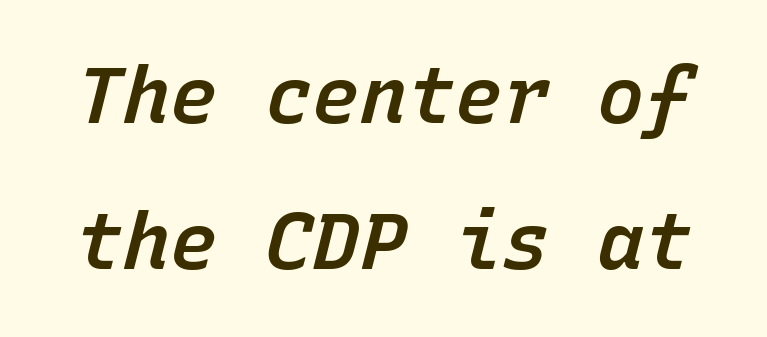
Descender tails drop into unmarked territory. Each letter, wide or thin by design, is forced into the same width here. These lines keep a tight, regular rhythm from letter to letter. A semibold gives these letters moderate extra thickness, short of bold. The specimen reads as italic at a glance.
